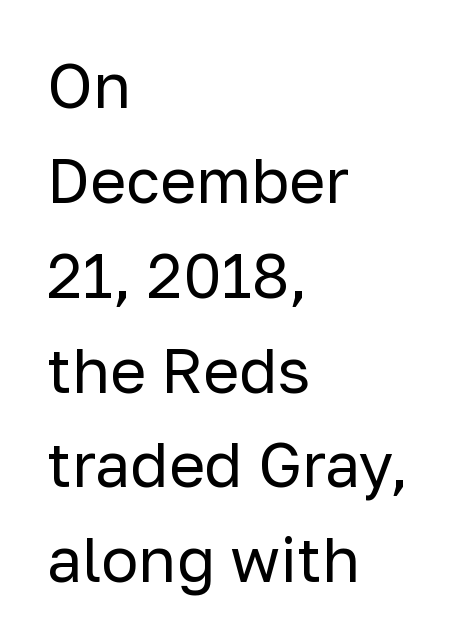
Here the designer chose a conventional face with non-uniform glyph widths. Descender tails drop into unmarked territory. Does the leading feel generous? No, just average. A roman cut, with each character standing at attention. Does the type have serifs? No, each stem ends abruptly.
